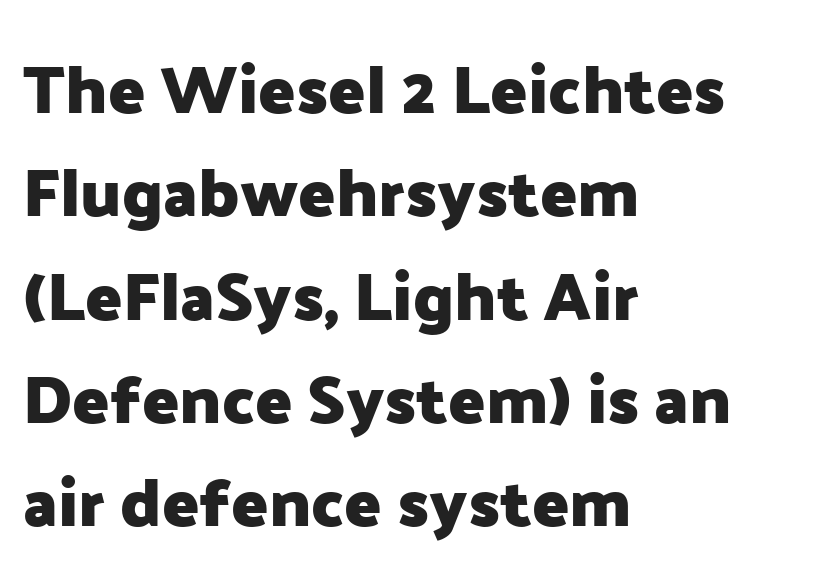
Q: Is the text bold? A: Yes.
Q: Is the text italic (slanted)? A: No, it is upright.
Q: Is the typeface a serif or a sans-serif typeface? A: Sans-serif.
Q: Is the text underlined? A: No.
Q: How is the paragraph aligned? A: Left-aligned.
Q: Is the spacing between letters normal or unusually wide? A: Normal.
Q: Is the spacing between lines tight, normal or loose? A: Normal.
Q: Width (condensed, normal, or wide)? A: Normal.
Q: Stroke contrast? A: Low.
Q: x-height? A: Medium.
Q: Monospaced? A: No.
